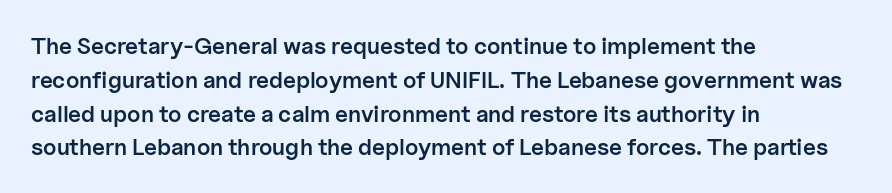
{"italic": "no", "bold": "semi", "underline": "no", "align": "left", "line_spacing": "normal", "line_spacing_ratio": 1.47, "letter_spacing": "normal", "letter_spacing_em": 0.0, "glyph_px": 23}
